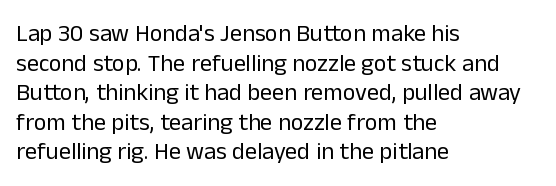
Q: Is the text bold? A: No.
Q: Is the text italic (slanted)? A: No, it is upright.
Q: Is the text underlined? A: No.
Q: How is the paragraph aligned? A: Left-aligned.
Q: Is the spacing between letters normal or unusually wide? A: Normal.
